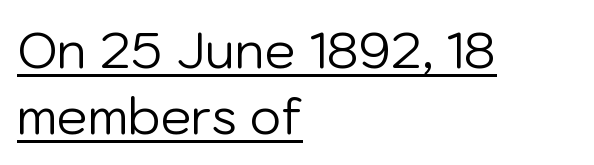
The image shows 49 px regular-weight sans-serif type, upright; set left-aligned, normal line spacing (1.34x), normal letter spacing, underlined; low stroke contrast and a medium x-height.
